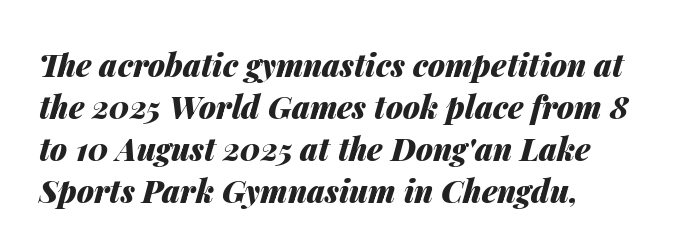
The image shows 31 px heavy type, italic (leaning right); set left-aligned, normal line spacing (1.36x), normal letter spacing, not underlined; medium stroke contrast and a medium x-height.
